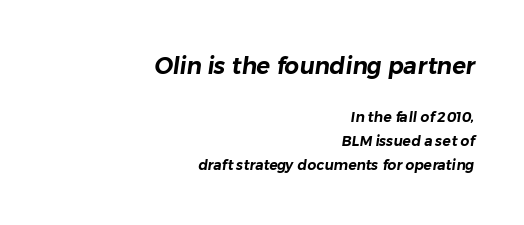
Q: Is the text underlined? A: No.
Q: How is the paragraph aligned? A: Right-aligned.
Q: Is the spacing between letters normal or unusually wide? A: Normal.
Q: Is the spacing between lines tight, normal or loose? A: Normal.
Q: Which block of text is set in a larger size, the first (top) or the second (bottom)? A: The first (top) one.
